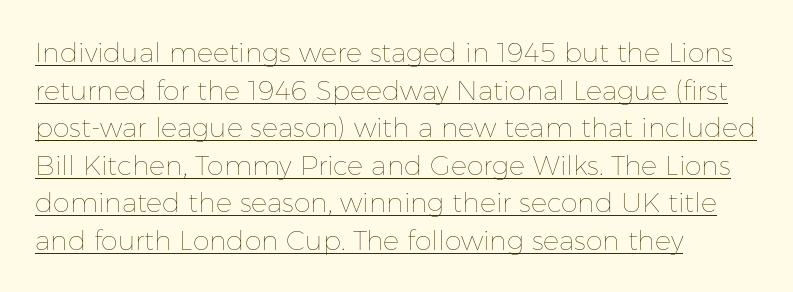
Does extra space separate the letters? No, they use regular spacing. Posture: vertical. The paragraph has a hard left edge and a soft right edge. Each line of the rendering has a horizontal stroke beneath the glyphs. Compared with a typical body face, this is equally light or lighter still. The space between consecutive lines is moderate.
